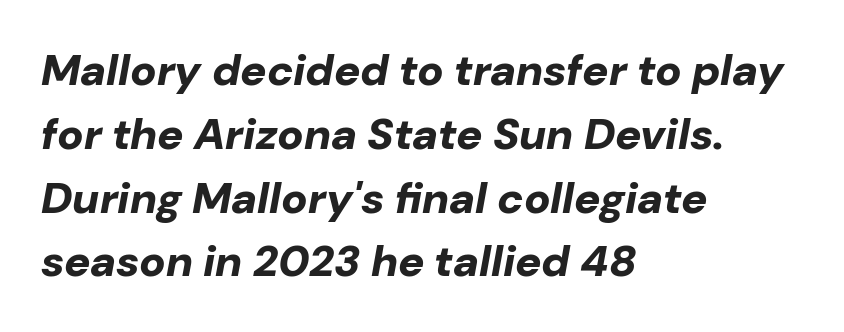
The zone under the glyphs is completely vacant. Characters are canted at an angle relative to the baseline's perpendicular. Compared with an ordinary text face, these strokes are far heavier — a full bold. Leading: standard. Notice how the passage keeps a crisp vertical edge on the left only. The letters sit at their default tracking, neither squeezed nor spread.
